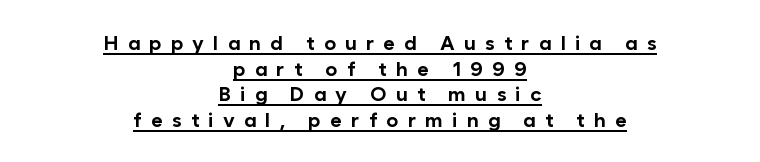
Q: Is the text bold? A: Yes.
Q: Is the text italic (slanted)? A: No, it is upright.
Q: Is the text underlined? A: Yes.
Q: How is the paragraph aligned? A: Centered.
Q: Is the spacing between letters normal or unusually wide? A: Unusually wide.
Q: Is the spacing between lines tight, normal or loose? A: Normal.
